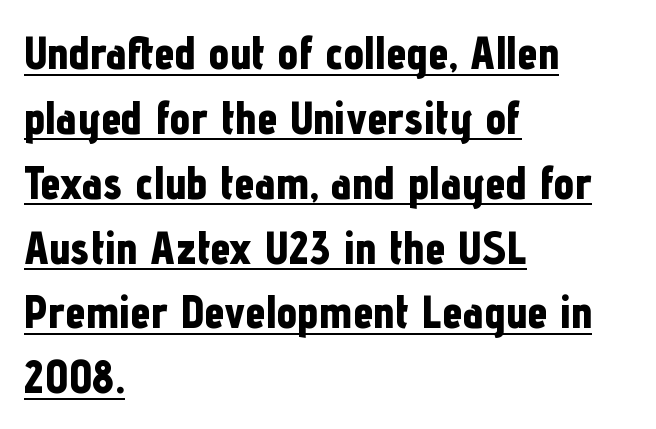
Q: Is the text bold? A: Yes.
Q: Is the text italic (slanted)? A: No, it is upright.
Q: Is the typeface a serif or a sans-serif typeface? A: Sans-serif.
Q: Is the text underlined? A: Yes.
Q: How is the paragraph aligned? A: Left-aligned.
Q: Is the spacing between letters normal or unusually wide? A: Normal.
Q: Is the spacing between lines tight, normal or loose? A: Normal.
Q: Width (condensed, normal, or wide)? A: Condensed.
Q: Stroke contrast? A: Low.
Q: x-height? A: Medium.
Q: Monospaced? A: No.
